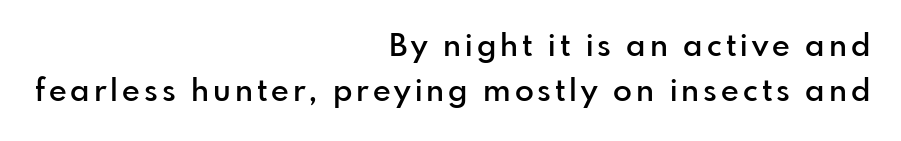
The image shows 31 px semibold sans-serif type, upright; set right-aligned, normal line spacing (1.46x), not underlined; low stroke contrast and a small x-height.
